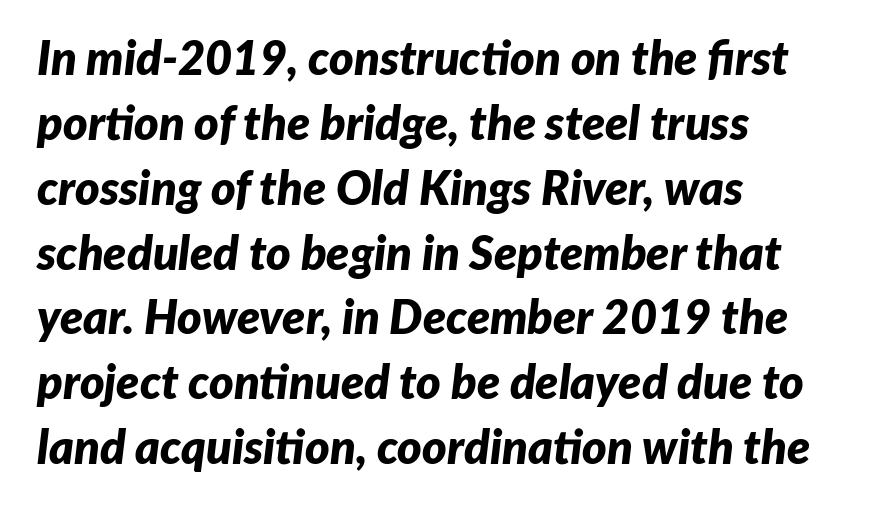
Any mark beneath the type? The region is blank. Slanted lettering throughout. Think of a printed novel: that variable character pitch is what you see here. Leftover space on each line is placed entirely after the last word. Horizontal bands of white between lines are of average thickness. The horizontal fit of the characters is conventional and even.
